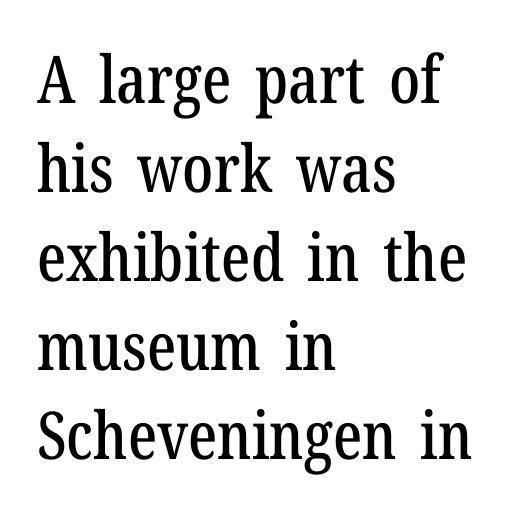
You could call the tracking neutral — neither tight nor loose. This sample uses a serif face. Posture: vertical. Each new line begins a customary step beneath the previous one.
